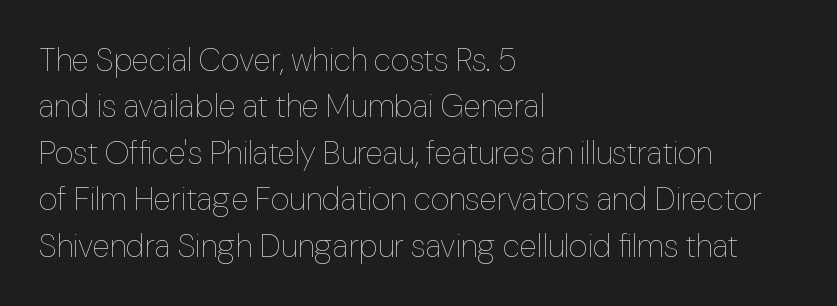
{"italic": "no", "bold": "no", "weight": "thin", "width": "normal", "stroke_contrast": "low", "x_height": "medium", "monospaced": "no", "underline": "no", "align": "left", "line_spacing": "normal", "line_spacing_ratio": 1.45, "letter_spacing": "normal", "letter_spacing_em": 0.0, "glyph_px": 32}
